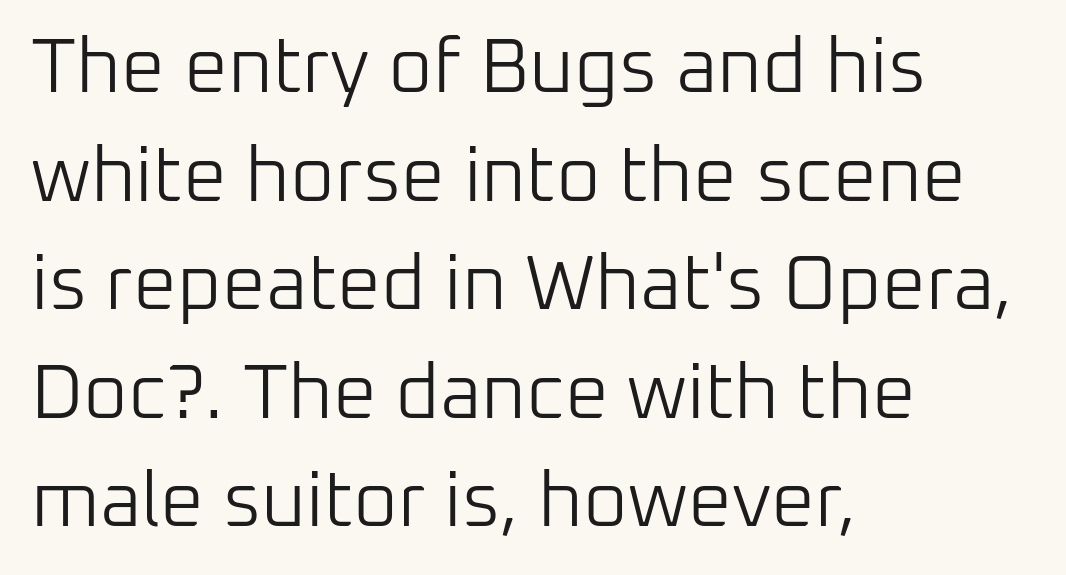
Q: Is the text bold? A: No.
Q: Is the text italic (slanted)? A: No, it is upright.
Q: Is the typeface a serif or a sans-serif typeface? A: Sans-serif.
Q: Is the text underlined? A: No.
Q: How is the paragraph aligned? A: Left-aligned.
Q: Is the spacing between letters normal or unusually wide? A: Normal.
Q: Is the spacing between lines tight, normal or loose? A: Normal.
Q: Width (condensed, normal, or wide)? A: Normal.
Q: Stroke contrast? A: Low.
Q: x-height? A: Medium.
Q: Monospaced? A: No.
